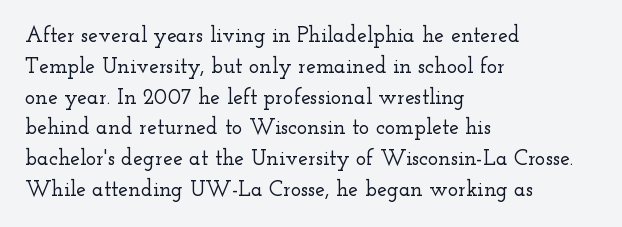
The image shows 22 px text type, upright; set left-aligned, normal line spacing (1.4x), normal letter spacing, not underlined.
